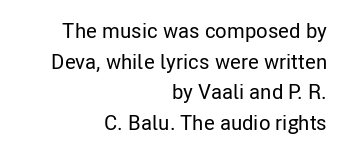
{"italic": "no", "underline": "no", "align": "right", "line_spacing": "normal", "line_spacing_ratio": 1.46, "letter_spacing": "normal", "letter_spacing_em": 0.0, "glyph_px": 21}
